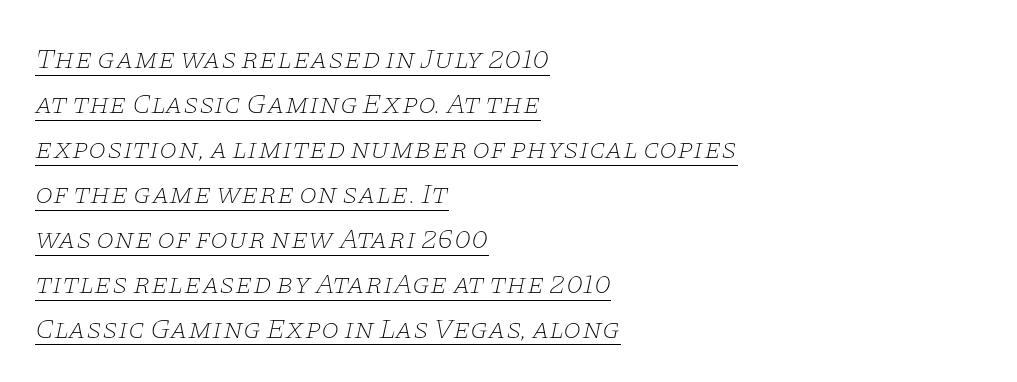
{"serif": "yes", "italic": "yes", "lean": "right", "slant_degrees": 11, "bold": "no", "weight": "thin", "width": "wide", "stroke_contrast": "low", "x_height": "large", "monospaced": "no", "underline": "yes", "align": "left", "line_spacing": "normal", "line_spacing_ratio": 1.55, "letter_spacing": "normal", "letter_spacing_em": 0.0, "glyph_px": 29}
